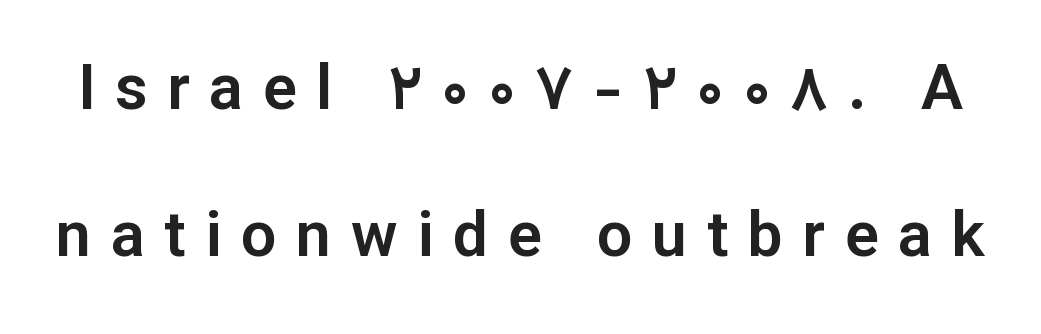
The image shows 63 px sans-serif type, upright; set loose line spacing (2.33x), unusually wide letter spacing (+0.31 em), not underlined; low stroke contrast and a medium x-height.
